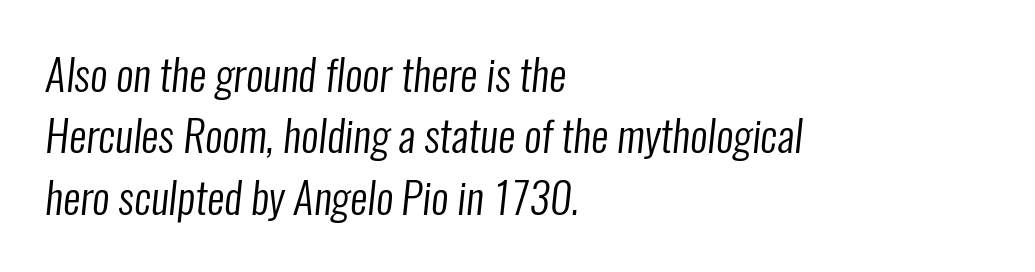
Q: Is the text bold? A: No.
Q: Is the typeface a serif or a sans-serif typeface? A: Sans-serif.
Q: Is the text underlined? A: No.
Q: How is the paragraph aligned? A: Left-aligned.
Q: Is the spacing between letters normal or unusually wide? A: Normal.
Q: Is the spacing between lines tight, normal or loose? A: Normal.
Q: Width (condensed, normal, or wide)? A: Condensed.
Q: Stroke contrast? A: Low.
Q: x-height? A: Medium.
Q: Monospaced? A: No.
